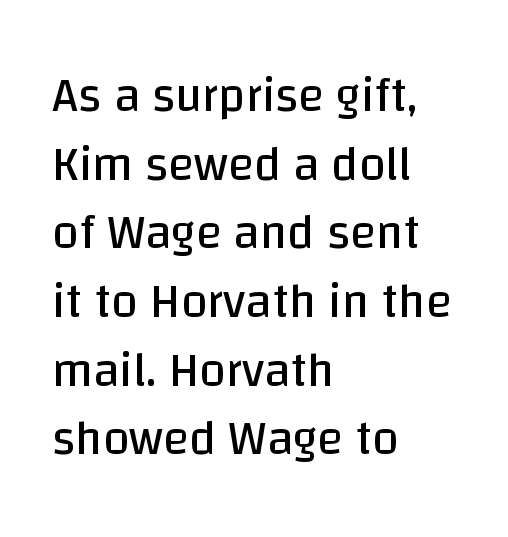
The image shows 48 px regular-weight sans-serif type, upright; set left-aligned, normal line spacing (1.43x), normal letter spacing, not underlined; low stroke contrast and a large x-height.
